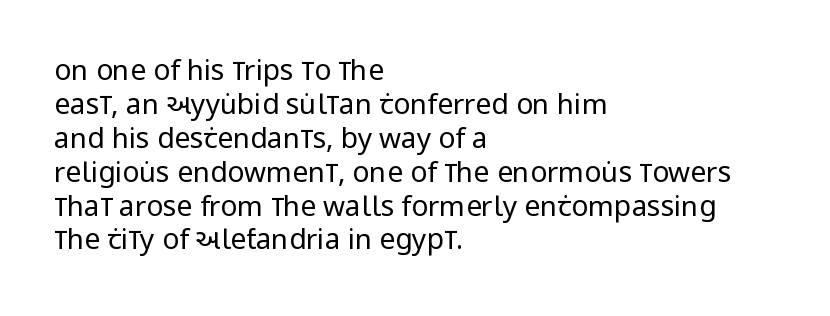
{"serif": "no", "italic": "no", "bold": "no", "weight": "regular", "width": "condensed", "stroke_contrast": "low", "x_height": "large", "monospaced": "no", "underline": "no", "align": "left", "line_spacing_ratio": 1.21, "letter_spacing": "normal", "letter_spacing_em": 0.0, "glyph_px": 28}
